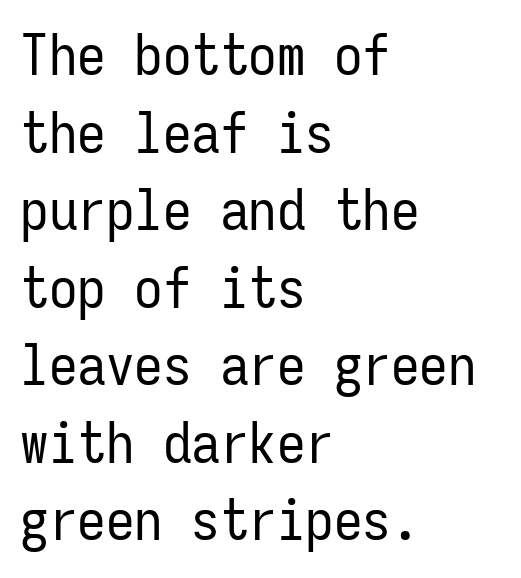
{"serif": "no", "italic": "no", "bold": "no", "weight": "regular", "width": "condensed", "stroke_contrast": "low", "x_height": "medium", "monospaced": "yes", "underline": "no", "align": "left", "line_spacing": "normal", "line_spacing_ratio": 1.36, "letter_spacing": "normal", "letter_spacing_em": 0.0, "glyph_px": 57}
